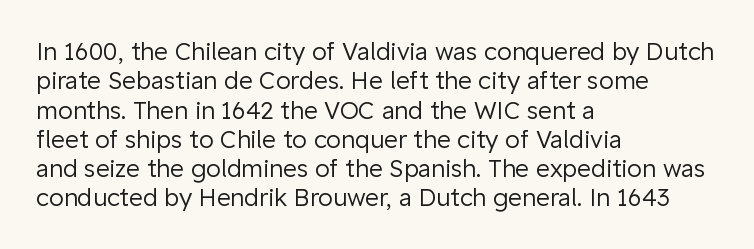
Notice how the stems are strictly vertical — no italics here. Standard letterfit; no display-style spreading of the glyphs. The space beneath each line is pristine and unruled. Counters stay open thanks to moderate or lighter strokes. A classic flush-left, rag-right setting is used for this passage.
